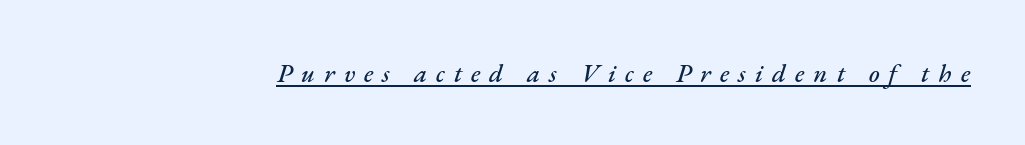
In terms of letterspacing, this is a distinctly airy, spread setting. Beneath each row of characters lies a ruled line. Tall strokes in this sample are angled rather than plumb.
